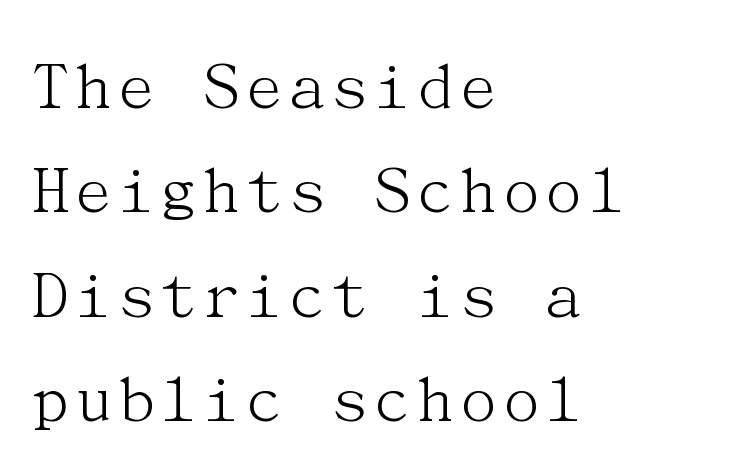
{"serif": "yes", "italic": "no", "bold": "no", "weight": "light", "width": "normal", "stroke_contrast": "medium", "x_height": "medium", "underline": "no", "align": "left", "line_spacing": "normal", "line_spacing_ratio": 1.43, "letter_spacing": "normal", "letter_spacing_em": 0.0, "glyph_px": 73}
